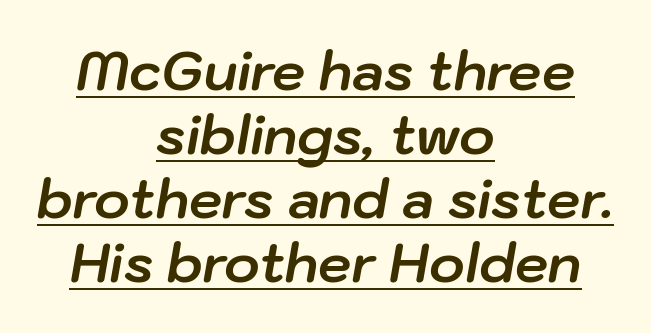
{"italic": "yes", "lean": "right", "slant_degrees": 10, "bold": "yes", "weight": "bold", "width": "normal", "stroke_contrast": "low", "x_height": "medium", "monospaced": "no", "underline": "yes", "align": "center", "line_spacing_ratio": 1.21, "letter_spacing": "normal", "letter_spacing_em": 0.0, "glyph_px": 53}
